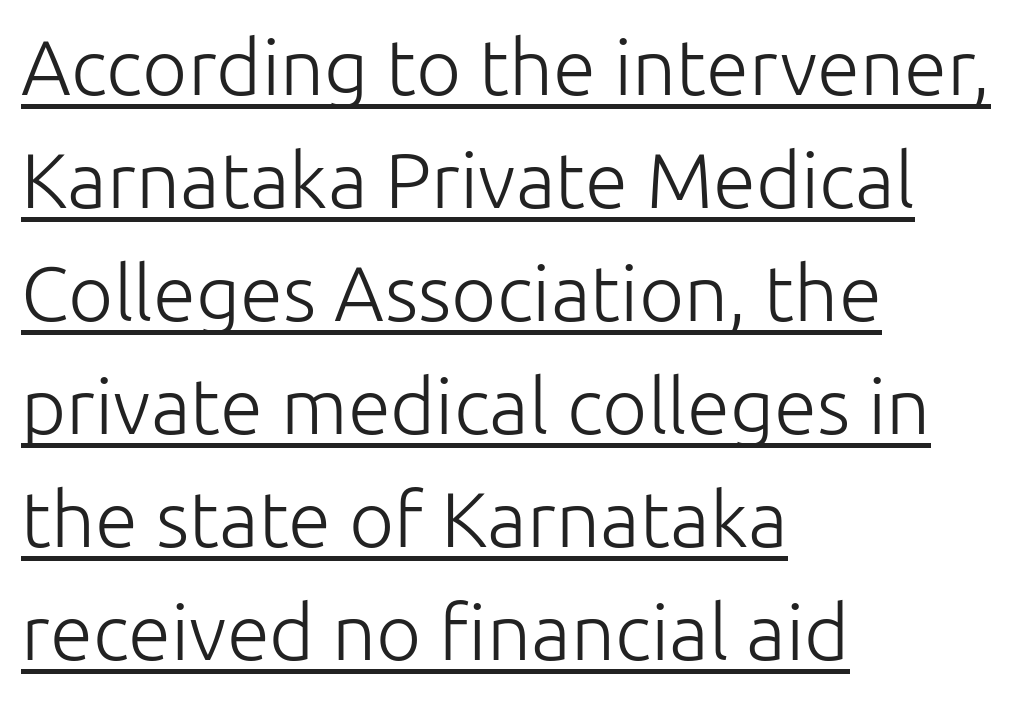
The image shows 78 px light sans-serif type, upright; set left-aligned, normal line spacing (1.45x), normal letter spacing, underlined; low stroke contrast and a medium x-height.
